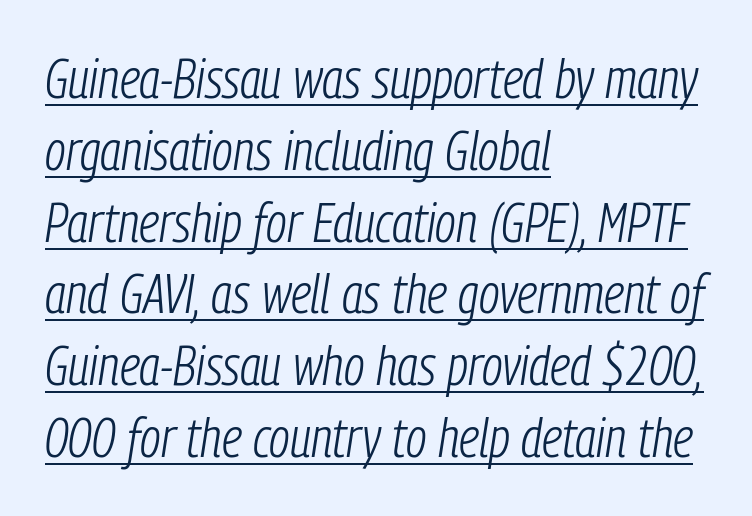
Does the leading feel generous? No, just average. Every row of glyphs begins at an identical x-position on the left. The face used here is rendered with its standard letterfit. You could not count columns in this text — the font is proportionally spaced. This is underlined copy, the kind a proofreader might mark for attention.
